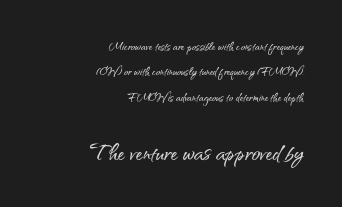
{"serif": "no", "width": "normal", "stroke_contrast": "medium", "x_height": "small", "monospaced": "no", "underline": "no", "align": "right", "line_spacing_ratio": 1.81, "letter_spacing": "normal", "letter_spacing_em": 0.0, "larger_block": "second", "size_ratio": 2.0, "glyph_px": 28}
